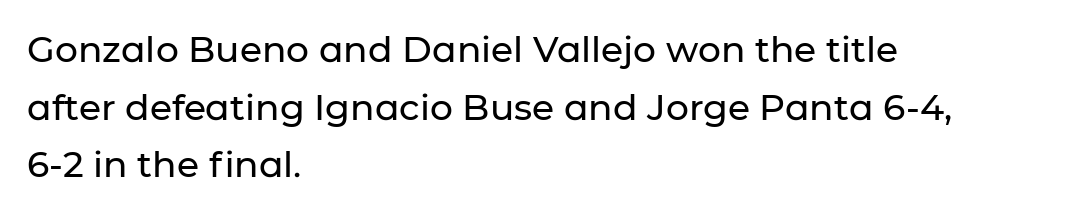
Varying glyph widths throughout — classic text-font behaviour. The tracking reads as untouched default to a designer's eye. Type without underlining. Style check: upright.
